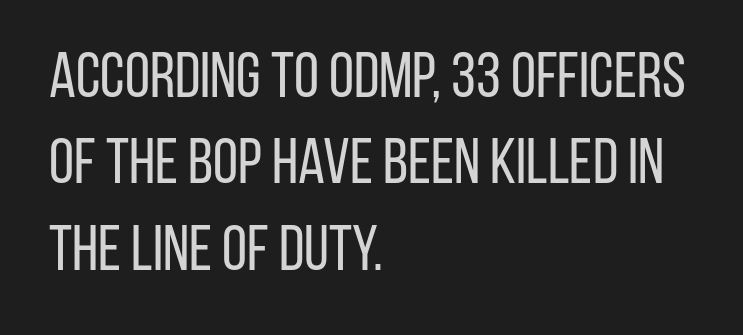
The image shows 64 px regular-weight, condensed sans-serif type, upright; set left-aligned, normal line spacing (1.35x), normal letter spacing, not underlined; low stroke contrast and a large x-height.
